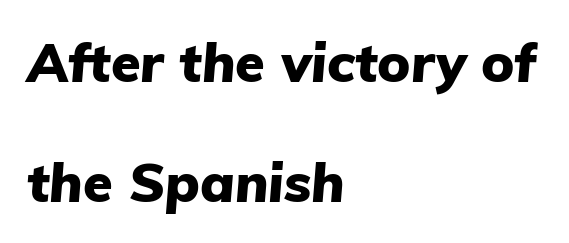
The words here are not underlined. Would a proofreader flag this as italicized? Yes. You could not count columns in this text — the font is proportionally spaced. A full-strength bold gives these letters their thick strokes.
